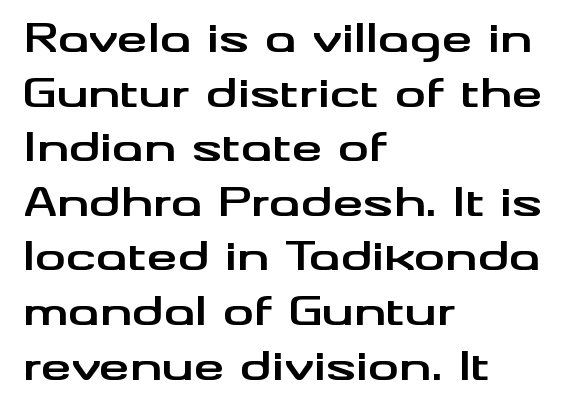
Characters follow at the spacing the type designer built in. Compared with typical paragraphs, the rows here are spaced about the same. Line beginnings align vertically; line endings do not. A clean baseline with only descenders dipping below it. Notice how thick the strokes are: this is what a full bold looks like.
